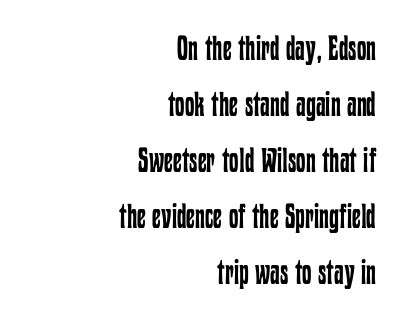
{"italic": "no", "bold": "no", "weight": "regular", "width": "condensed", "stroke_contrast": "low", "x_height": "medium", "monospaced": "no", "underline": "no", "align": "right", "line_spacing": "normal", "line_spacing_ratio": 1.65, "letter_spacing": "normal", "letter_spacing_em": 0.0, "glyph_px": 34}
